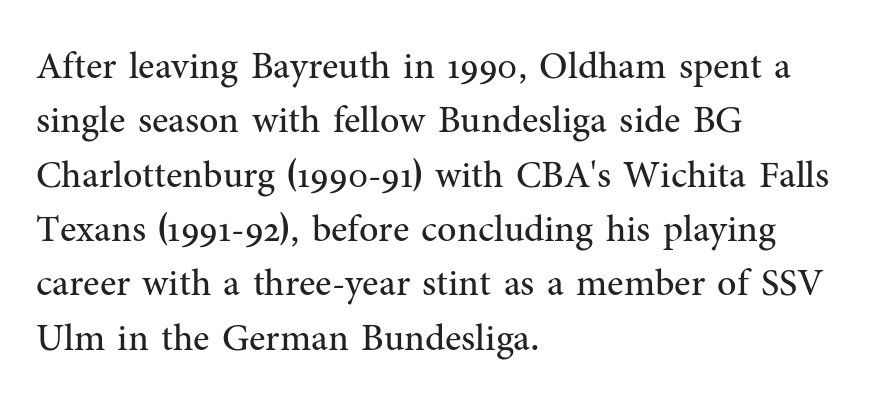
The image shows 38 px regular-weight serif type, upright; set left-aligned, normal line spacing (1.43x), normal letter spacing, not underlined; medium stroke contrast and a medium x-height.
